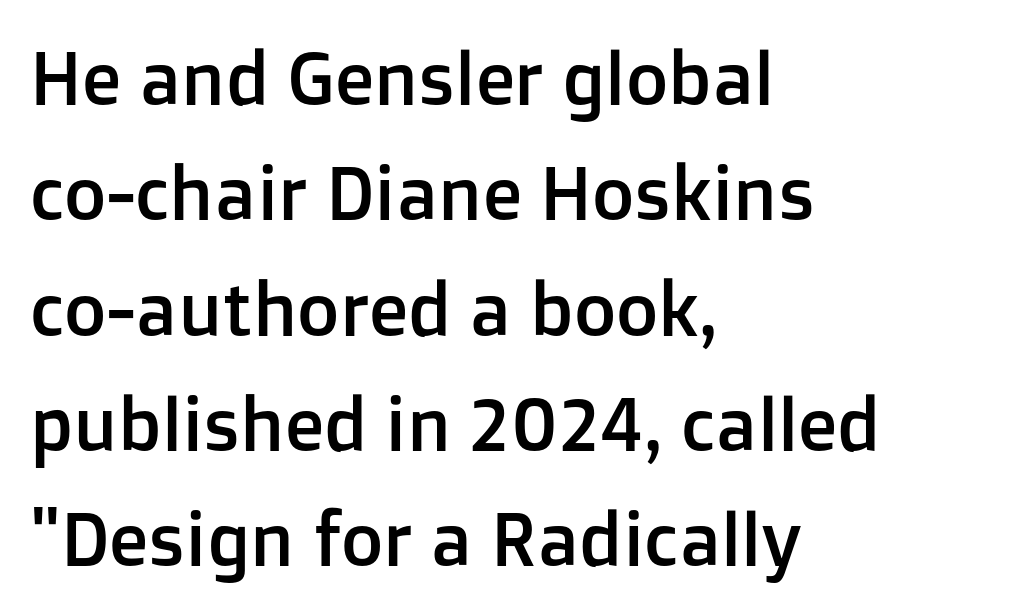
{"serif": "no", "italic": "no", "width": "normal", "stroke_contrast": "low", "x_height": "medium", "monospaced": "no", "underline": "no", "align": "left", "line_spacing": "normal", "line_spacing_ratio": 1.58, "letter_spacing": "normal", "letter_spacing_em": 0.0, "glyph_px": 73}
